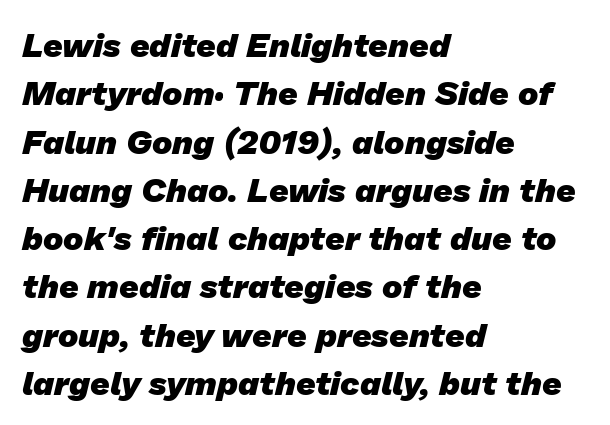
The type family on display is of the sans-serif kind. Type without underlining. Here the designer chose a conventional face with non-uniform glyph widths. The passage shown is emphatically bold. Tracking here is standard; glyphs follow each other at the usual distance.
